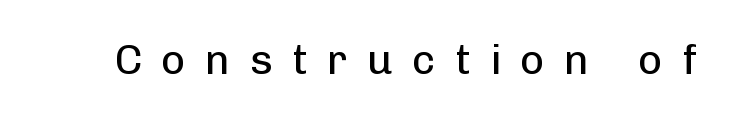
Quick note: not italic, upright. Spacing verdict: proportional, widths tailored to each character. These lines have a slow, spaced-out rhythm from letter to letter. These glyphs show unthickened strokes, regular width or finer. The baseline area is clear.
